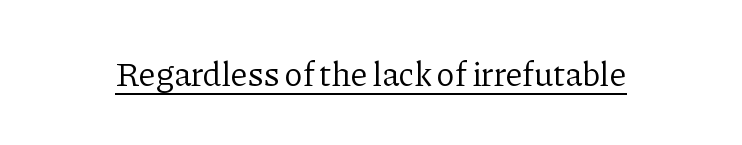
The image shows 34 px regular-weight serif type, upright; set normal letter spacing, underlined; low stroke contrast and a medium x-height.
